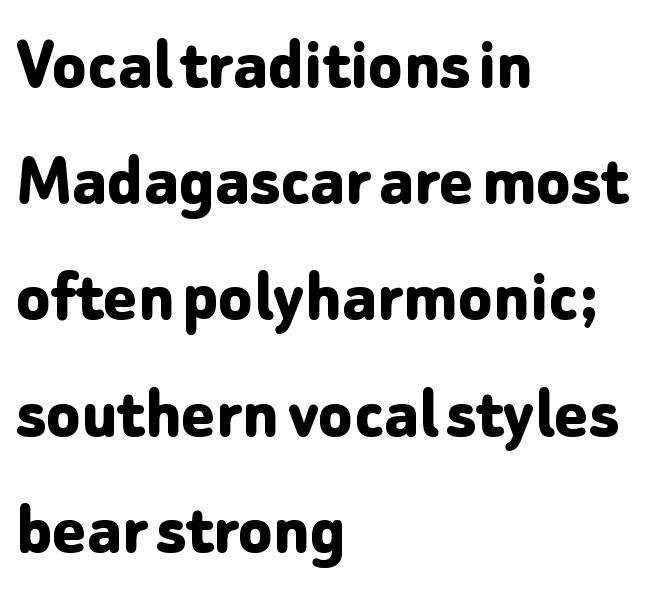
A dark, heavy texture on the line: the type is bold. The axis of the letterforms is exactly vertical. You can tell from the bare stems that sans-serif type was used. No extra tracking has been applied to these lines. Quick note: underline off. Compared with a centered layout, this one pins lines to the left instead.
